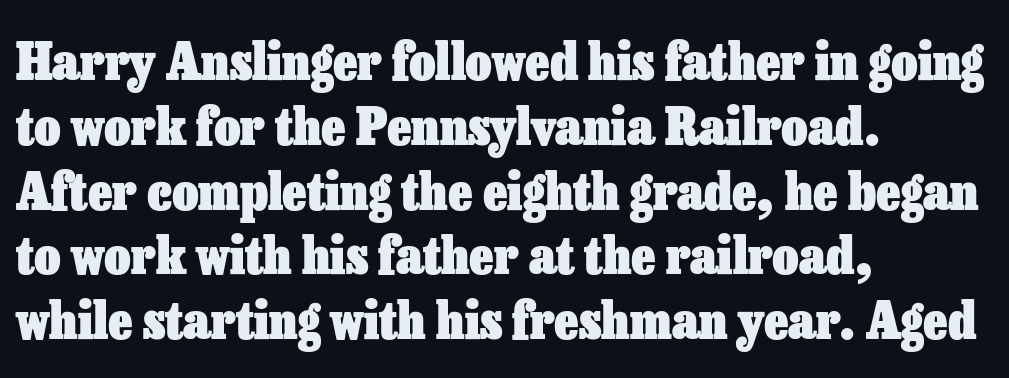
The image shows 51 px heavy type, upright; set left-aligned, normal line spacing (1.27x), normal letter spacing, not underlined; low stroke contrast and a medium x-height.
